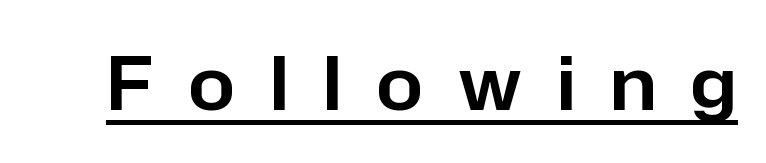
Q: Is the text italic (slanted)? A: No, it is upright.
Q: Is the typeface a serif or a sans-serif typeface? A: Sans-serif.
Q: Is the text underlined? A: Yes.
Q: Is the spacing between letters normal or unusually wide? A: Unusually wide.
Q: Width (condensed, normal, or wide)? A: Normal.
Q: Stroke contrast? A: Low.
Q: x-height? A: Medium.
Q: Monospaced? A: No.
